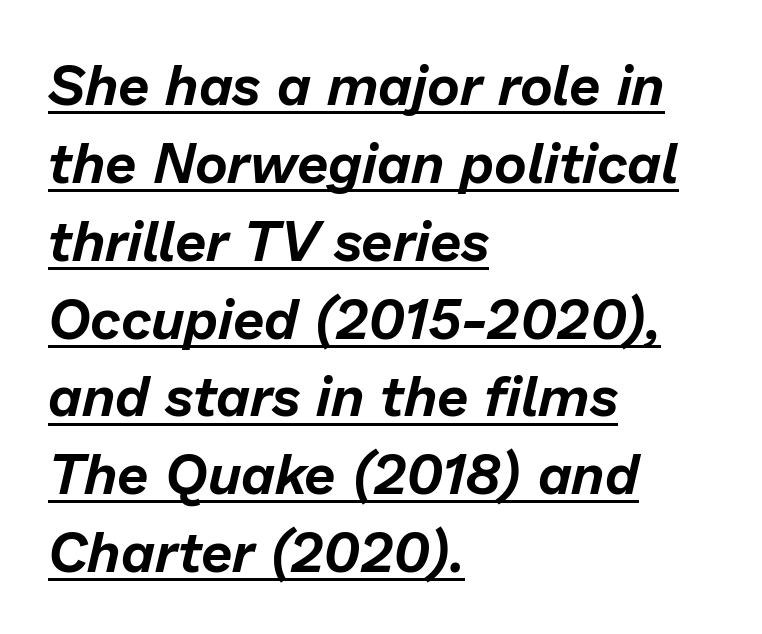
One-word summary of the alignment: left. Underlining? Definitely there. Spacing verdict: proportional, widths tailored to each character. What stands out about the letter spacing? Nothing — it is the standard amount. The lettering tilts uniformly, giving the passage an italic look.
